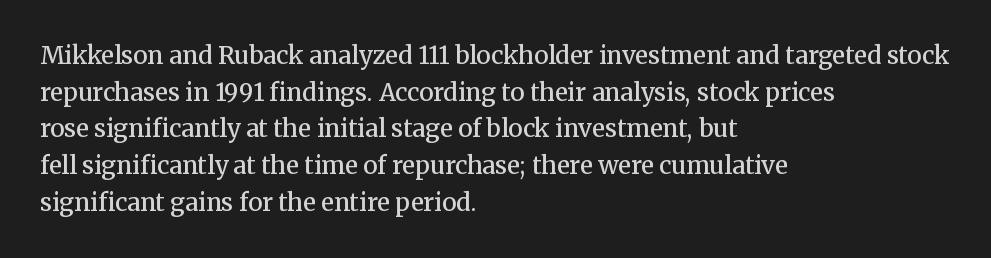
The image shows 24 px text type, upright; set left-aligned, normal line spacing (1.53x), normal letter spacing, not underlined.
